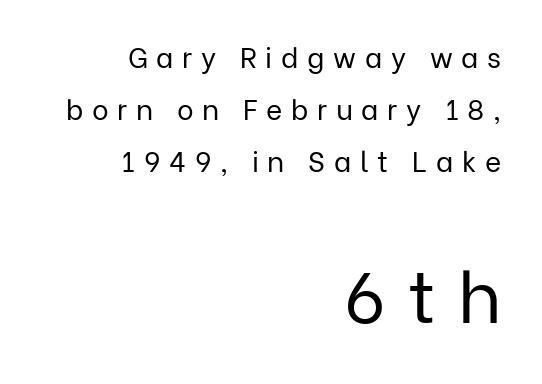
The image shows 71 px regular-weight sans-serif type, upright; set right-aligned, line spacing 1.86x, unusually wide letter spacing (+0.31 em), not underlined; the second (bottom) block is 2.54x larger; low stroke contrast and a medium x-height.
